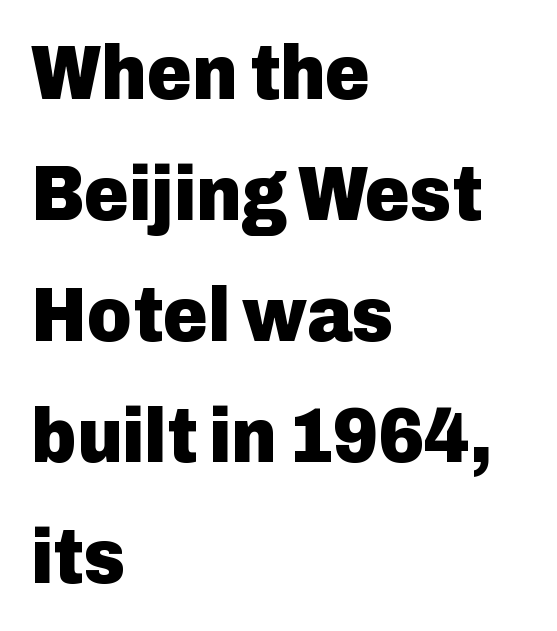
The image shows 77 px heavy sans-serif type, upright; set left-aligned, normal line spacing (1.57x), normal letter spacing, not underlined; low stroke contrast and a medium x-height.
